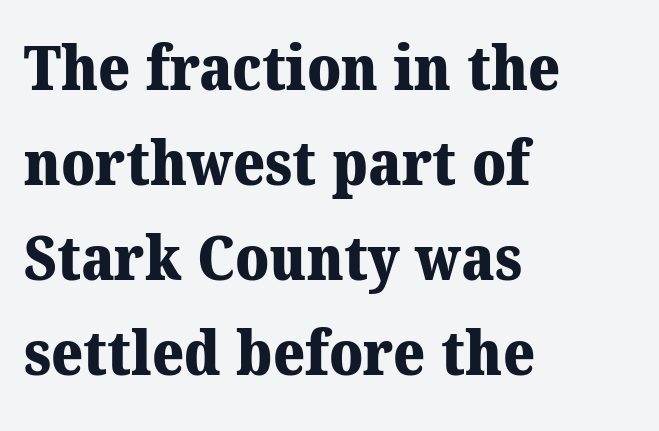
Interline gaps are of average width in this sample. Characters follow at the spacing the type designer built in. The passage shown is typed in a proportional face where columns would drift. Does the copy run flush right? No — it runs flush left. These lines are composed in type with serifs. Check under the words: just untouched page.
